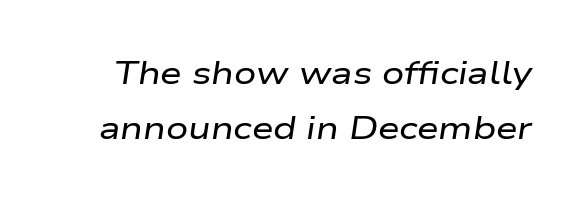
The image shows 31 px wide type, italic (leaning right); set line spacing 1.76x, normal letter spacing, not underlined; low stroke contrast and a medium x-height.
